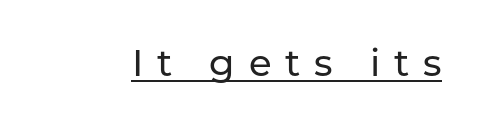
Q: Is the text italic (slanted)? A: No, it is upright.
Q: Is the typeface a serif or a sans-serif typeface? A: Sans-serif.
Q: Is the text underlined? A: Yes.
Q: Is the spacing between letters normal or unusually wide? A: Unusually wide.
Q: Width (condensed, normal, or wide)? A: Normal.
Q: Stroke contrast? A: Low.
Q: x-height? A: Medium.
Q: Monospaced? A: No.
